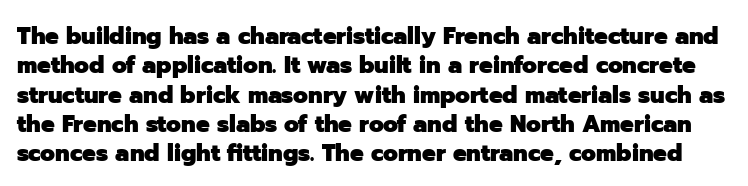
Q: Is the text bold? A: Yes.
Q: Is the text italic (slanted)? A: No, it is upright.
Q: Is the text underlined? A: No.
Q: Is the spacing between letters normal or unusually wide? A: Normal.
